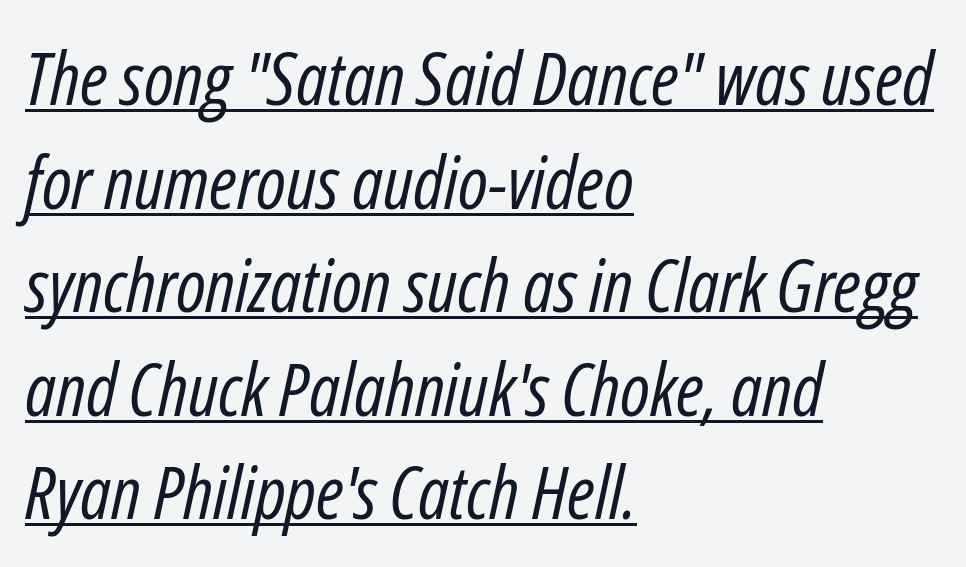
The characters are drawn with everyday or finer stroke widths. This sample has the flowing, uneven cadence of proportional lettering. Reading down the column, the eye jumps a familiar distance to each next line. These characters rest on top of a visible drawn line. Each word holds together tightly as a unit, with standard inter-letter gaps.
